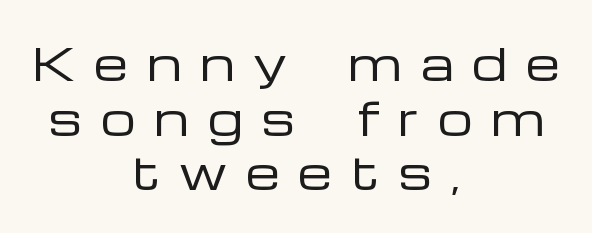
The image shows 44 px regular-weight, wide sans-serif type, upright; set centered, line spacing 1.24x, unusually wide letter spacing (+0.43 em), not underlined; low stroke contrast and a medium x-height.
